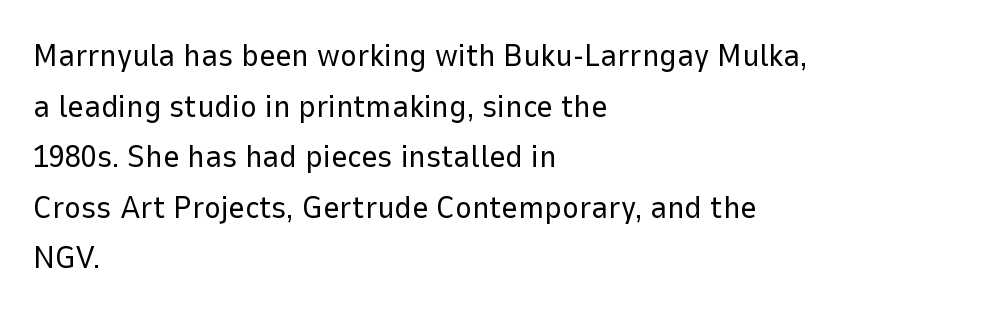
The image shows 32 px regular-weight sans-serif type, upright; set left-aligned, normal line spacing (1.58x), normal letter spacing, not underlined; low stroke contrast and a medium x-height.
